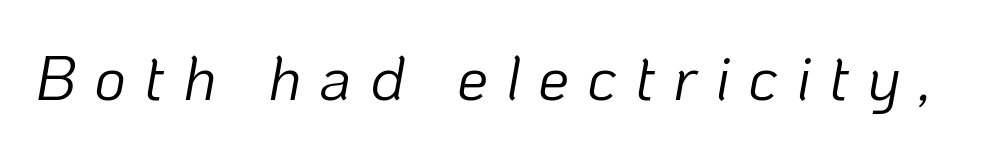
The image shows 62 px light type, italic (leaning right); set unusually wide letter spacing (+0.29 em), not underlined; low stroke contrast and a medium x-height.
